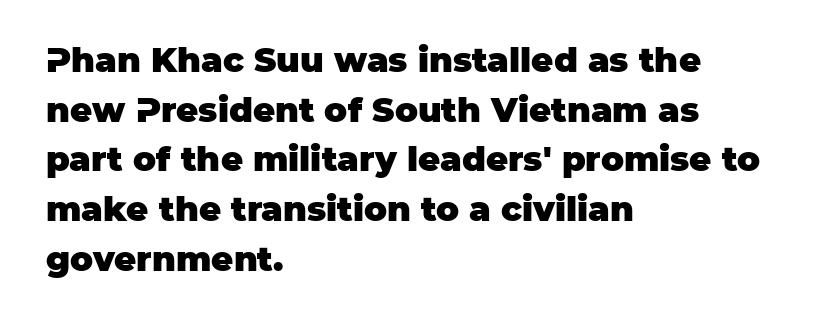
{"serif": "no", "italic": "no", "bold": "yes", "weight": "heavy", "width": "normal", "stroke_contrast": "low", "x_height": "large", "monospaced": "no", "underline": "no", "align": "left", "line_spacing": "normal", "line_spacing_ratio": 1.46, "letter_spacing": "normal", "letter_spacing_em": 0.0, "glyph_px": 34}
